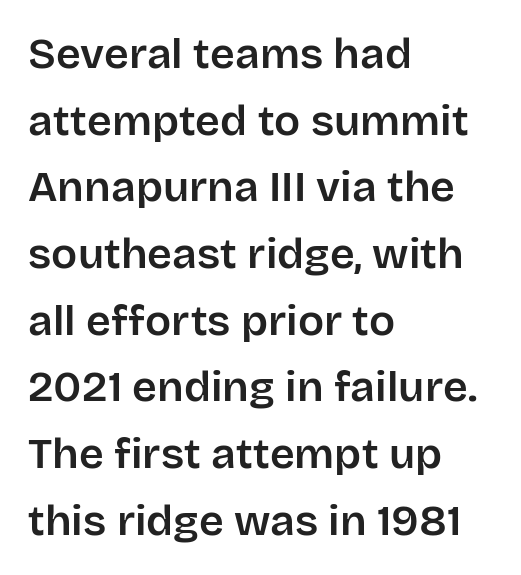
The image shows 43 px sans-serif type, upright; set left-aligned, normal line spacing (1.55x), normal letter spacing, not underlined; low stroke contrast and a large x-height.
